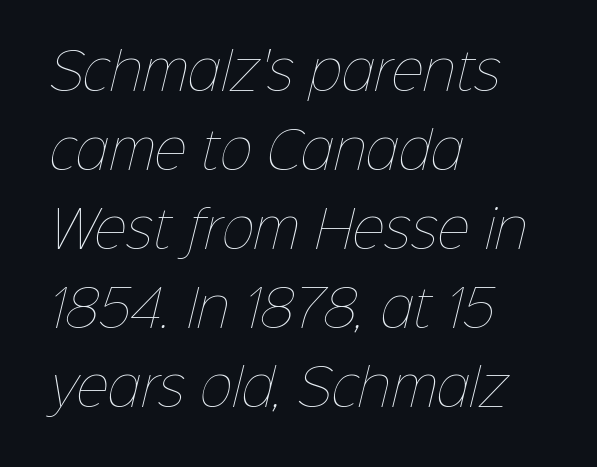
The passage shown is typed in a proportional face where columns would drift. Think standard paragraph weight, or any step lighter than that. The glyphs are unaccompanied by any horizontal stroke below them. Caption: multi-line text, flush left, ragged right. The horizontal fit of the characters is conventional and even.
